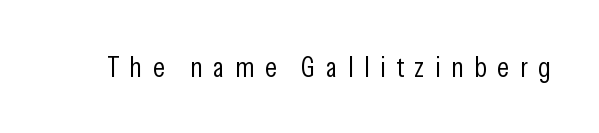
The letters stand upright; this is a roman face. Check where the strokes stop: nothing finishes them off — pure sans. The font is comparable to plain body text, perhaps lighter. Note the varied advance widths — an 'i' is clearly narrower than an 'm'. You could only call the tracking loose — the letters float apart.
